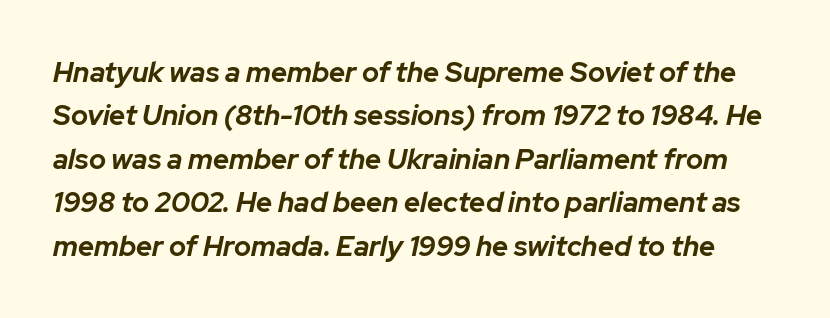
{"italic": "yes", "lean": "right", "slant_degrees": 12, "bold": "yes", "weight": "bold", "width": "normal", "stroke_contrast": "low", "x_height": "medium", "monospaced": "no", "underline": "no", "line_spacing": "normal", "line_spacing_ratio": 1.55, "letter_spacing": "normal", "letter_spacing_em": 0.0, "glyph_px": 28}
